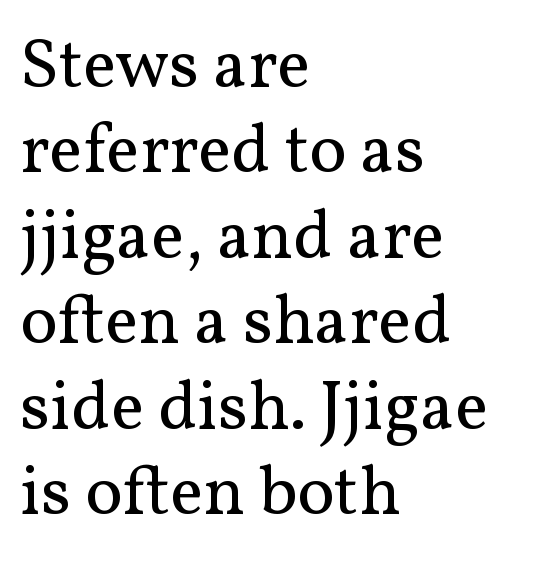
{"serif": "yes", "italic": "no", "bold": "no", "weight": "regular", "width": "normal", "stroke_contrast": "medium", "x_height": "medium", "monospaced": "no", "underline": "no", "align": "left", "line_spacing_ratio": 1.22, "letter_spacing": "normal", "letter_spacing_em": 0.0, "glyph_px": 70}
